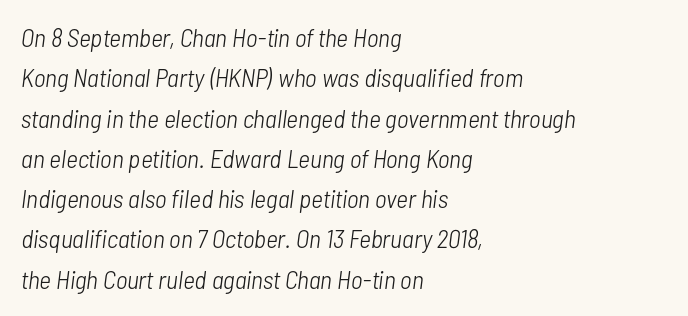
Q: Is the text bold? A: No.
Q: Is the text italic (slanted)? A: Yes, it leans right by about 7 degrees.
Q: Is the text underlined? A: No.
Q: How is the paragraph aligned? A: Left-aligned.
Q: Is the spacing between letters normal or unusually wide? A: Normal.
Q: Is the spacing between lines tight, normal or loose? A: Normal.
